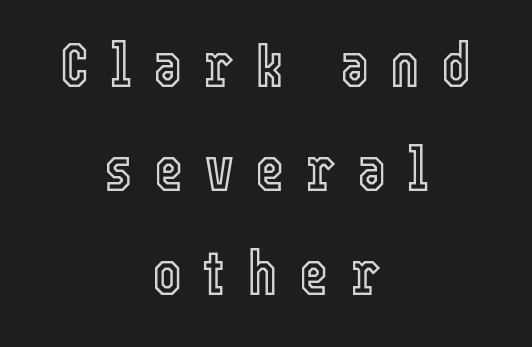
The image shows 63 px condensed type, upright; set centered, normal line spacing (1.65x), unusually wide letter spacing (+0.34 em), not underlined; a medium x-height.
